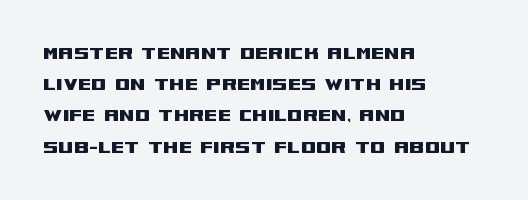
The image shows 22 px text type, upright; set left-aligned, normal line spacing (1.42x), normal letter spacing, not underlined.
